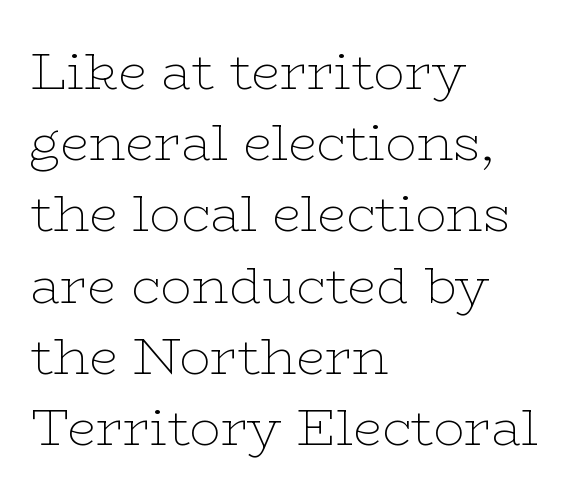
{"serif": "yes", "italic": "no", "bold": "no", "weight": "thin", "width": "wide", "stroke_contrast": "low", "x_height": "medium", "monospaced": "no", "underline": "no", "align": "left", "line_spacing": "normal", "line_spacing_ratio": 1.37, "letter_spacing": "normal", "letter_spacing_em": 0.0, "glyph_px": 52}
